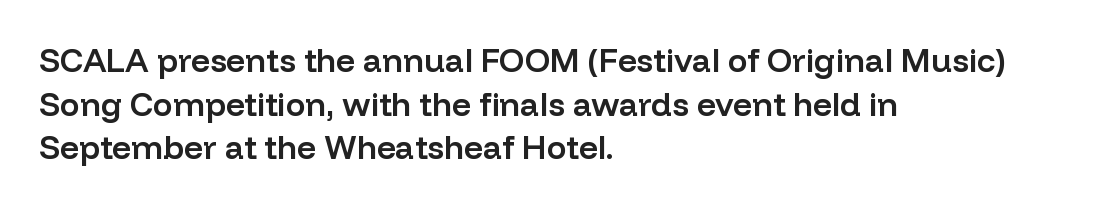
The type family on display is of the sans-serif kind. The lettering stays uniformly vertical, giving the passage a roman look. Students, this is semibold: more ink than regular, less than bold. This sample has the flowing, uneven cadence of proportional lettering. This rendering leaves character spacing at its baseline value. Line starts are locked; line ends wander.
